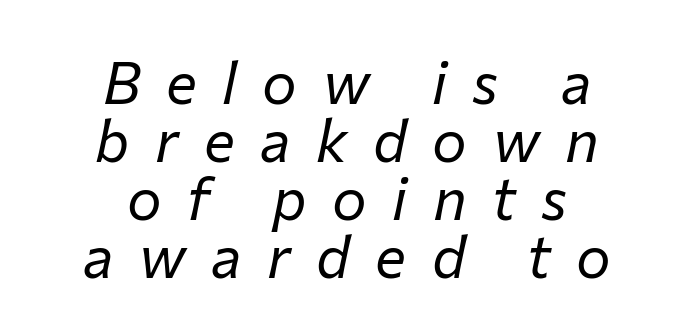
This rendering features lettering with no underline. Where is the straight margin? There isn't one; the lines are centered. These lines were composed using italics. Is there much room between lines? No — they nearly touch. A typesetter would call this proportional, since set widths differ per character.
